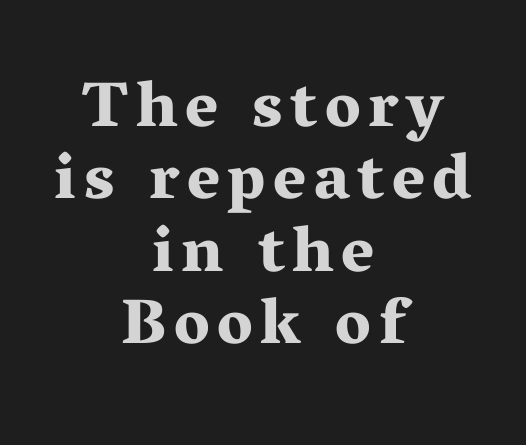
Q: Is the text bold? A: Yes.
Q: Is the text italic (slanted)? A: No, it is upright.
Q: Is the typeface a serif or a sans-serif typeface? A: Serif.
Q: Is the text underlined? A: No.
Q: How is the paragraph aligned? A: Centered.
Q: Is the spacing between lines tight, normal or loose? A: Tight.
Q: Width (condensed, normal, or wide)? A: Wide.
Q: Stroke contrast? A: Medium.
Q: x-height? A: Medium.
Q: Monospaced? A: No.
